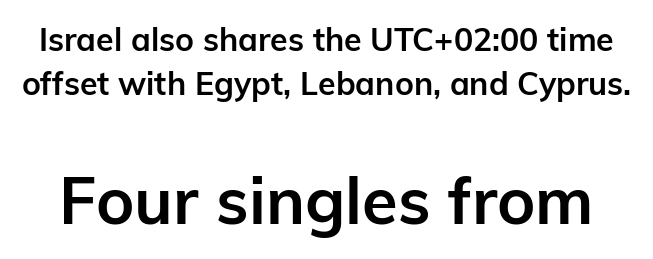
Q: Is the text bold? A: Yes.
Q: Is the text italic (slanted)? A: No, it is upright.
Q: Is the typeface a serif or a sans-serif typeface? A: Sans-serif.
Q: Is the text underlined? A: No.
Q: Is the spacing between letters normal or unusually wide? A: Normal.
Q: Is the spacing between lines tight, normal or loose? A: Normal.
Q: Which block of text is set in a larger size, the first (top) or the second (bottom)? A: The second (bottom) one.
Q: Width (condensed, normal, or wide)? A: Normal.
Q: Stroke contrast? A: Low.
Q: x-height? A: Medium.
Q: Monospaced? A: No.
